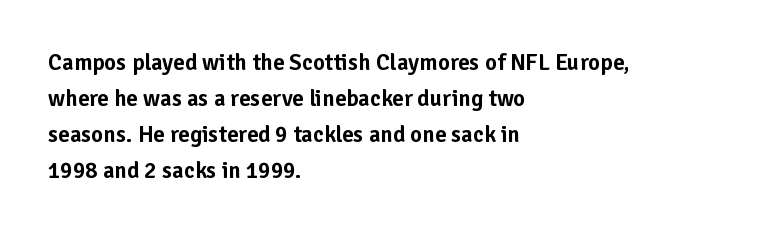
The image shows 23 px text type, upright; set left-aligned, normal line spacing (1.57x), normal letter spacing, not underlined.
